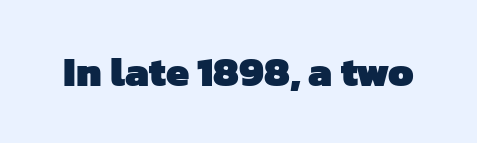
The image shows 41 px heavy sans-serif type; set normal letter spacing, not underlined; low stroke contrast and a medium x-height.
